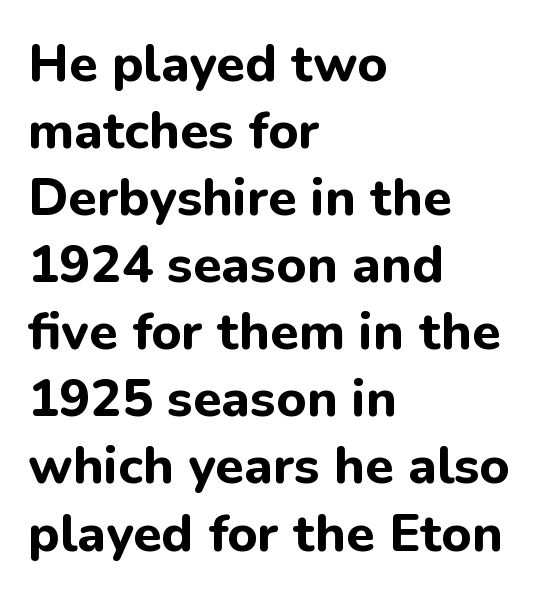
The image shows 52 px bold sans-serif type, upright; set left-aligned, normal line spacing (1.29x), normal letter spacing, not underlined; low stroke contrast and a medium x-height.
